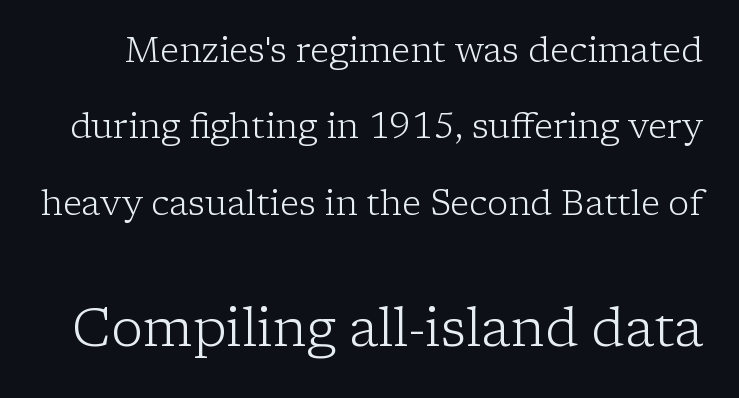
Block two is the big one; block one sits smaller above it. The type sits square on the baseline with zero lean. The strokes are not fattened; the text isn't bold. Little horizontal feet cap the strokes, marking this as serif type. Do the characters align in a grid? No, the font is proportional.
